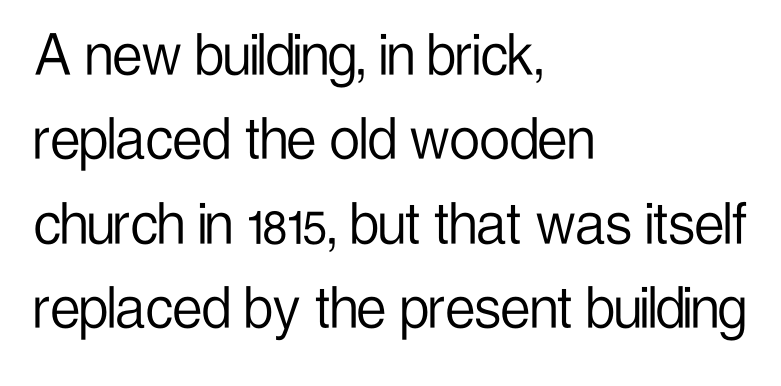
The font sits on the lighter half of the weight spectrum, regular included. This is sans-serif lettering, the kind often seen on screens and signage. Do the characters align in a grid? No, the font is proportional. Horizontal alignment here is leftward, the default for most running prose. Style check: upright. You could call the tracking neutral — neither tight nor loose.
